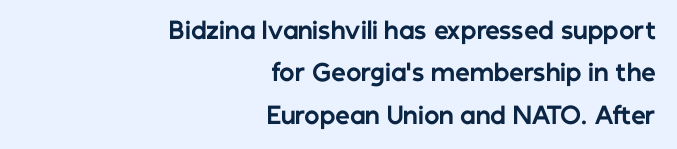
{"italic": "no", "bold": "yes", "underline": "no", "align": "right", "line_spacing_ratio": 1.84, "letter_spacing": "normal", "letter_spacing_em": 0.0, "glyph_px": 23}
